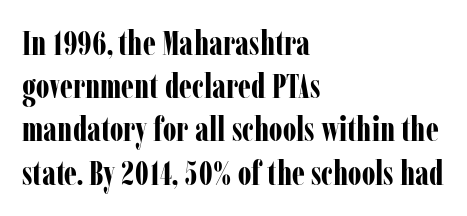
The image shows 34 px bold, condensed serif type, upright; set left-aligned, normal line spacing (1.27x), normal letter spacing, not underlined; low stroke contrast and a medium x-height.
